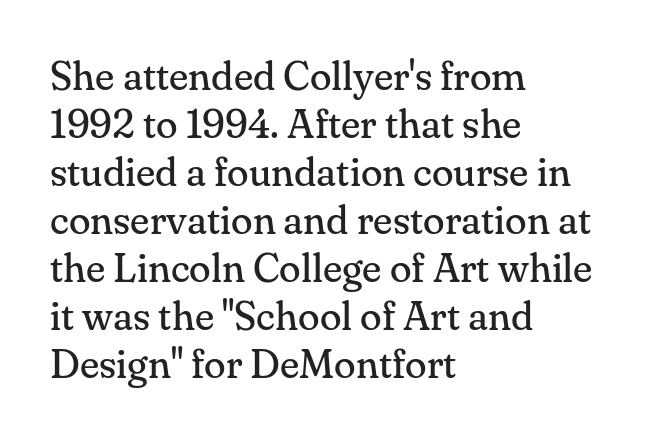
{"serif": "yes", "italic": "no", "bold": "no", "weight": "regular", "width": "normal", "stroke_contrast": "medium", "x_height": "small", "monospaced": "no", "underline": "no", "align": "left", "line_spacing_ratio": 1.2, "letter_spacing": "normal", "letter_spacing_em": 0.0, "glyph_px": 40}
